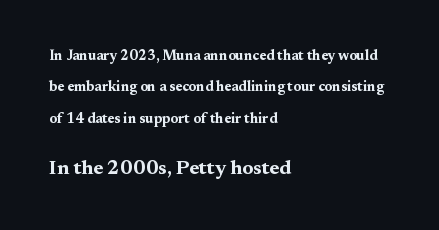
The image shows 20 px bold type, upright; set left-aligned, loose line spacing (2.25x), normal letter spacing, not underlined; the second (bottom) block is 1.43x larger.
